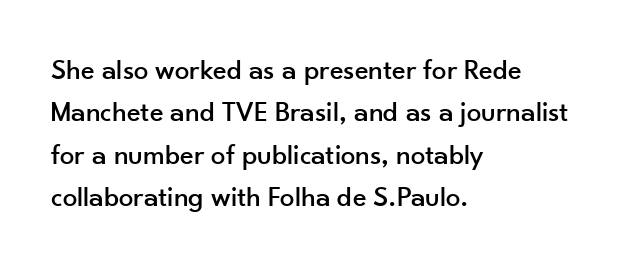
Q: Is the text italic (slanted)? A: No, it is upright.
Q: Is the typeface a serif or a sans-serif typeface? A: Sans-serif.
Q: Is the text underlined? A: No.
Q: How is the paragraph aligned? A: Left-aligned.
Q: Is the spacing between letters normal or unusually wide? A: Normal.
Q: Is the spacing between lines tight, normal or loose? A: Normal.
Q: Width (condensed, normal, or wide)? A: Normal.
Q: Stroke contrast? A: Low.
Q: x-height? A: Small.
Q: Monospaced? A: No.
